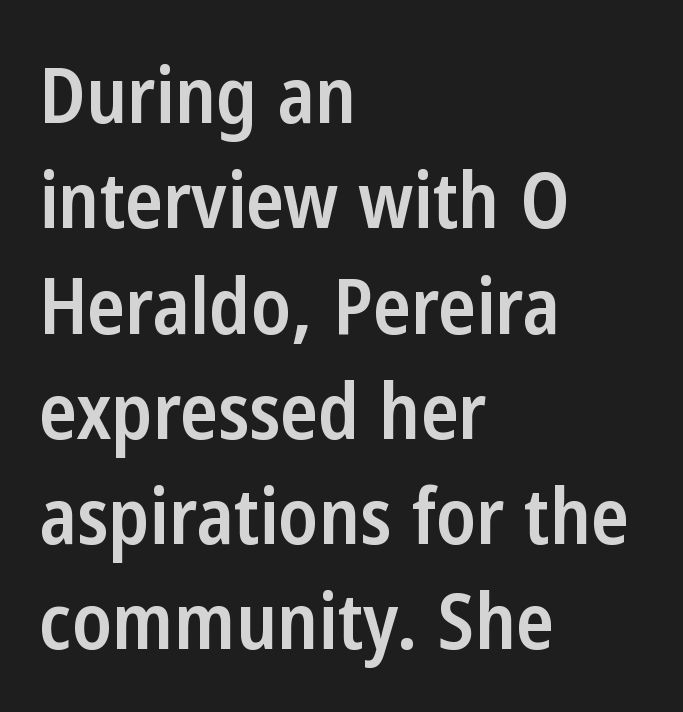
{"serif": "no", "italic": "no", "bold": "semi", "weight": "semibold", "width": "condensed", "stroke_contrast": "low", "x_height": "medium", "monospaced": "no", "underline": "no", "align": "left", "line_spacing": "normal", "line_spacing_ratio": 1.35, "letter_spacing": "normal", "letter_spacing_em": 0.0, "glyph_px": 78}
